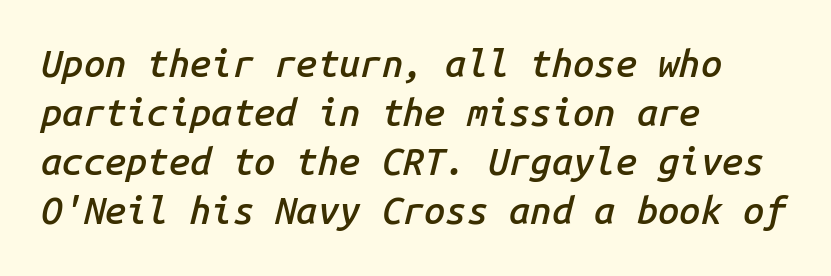
The image shows 38 px semibold type, italic (leaning right), monospaced; set left-aligned, normal line spacing (1.29x), normal letter spacing, not underlined; low stroke contrast and a medium x-height.
